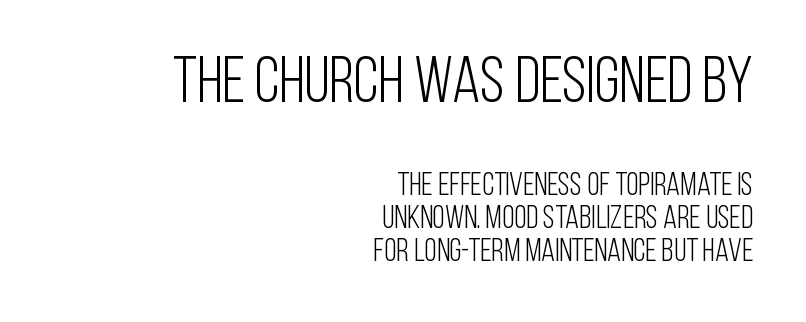
Q: Is the text bold? A: No.
Q: Is the text italic (slanted)? A: No, it is upright.
Q: Is the typeface a serif or a sans-serif typeface? A: Sans-serif.
Q: Is the text underlined? A: No.
Q: How is the paragraph aligned? A: Right-aligned.
Q: Is the spacing between letters normal or unusually wide? A: Normal.
Q: Is the spacing between lines tight, normal or loose? A: Tight.
Q: Which block of text is set in a larger size, the first (top) or the second (bottom)? A: The first (top) one.
Q: Width (condensed, normal, or wide)? A: Condensed.
Q: Stroke contrast? A: Low.
Q: x-height? A: Large.
Q: Monospaced? A: No.
